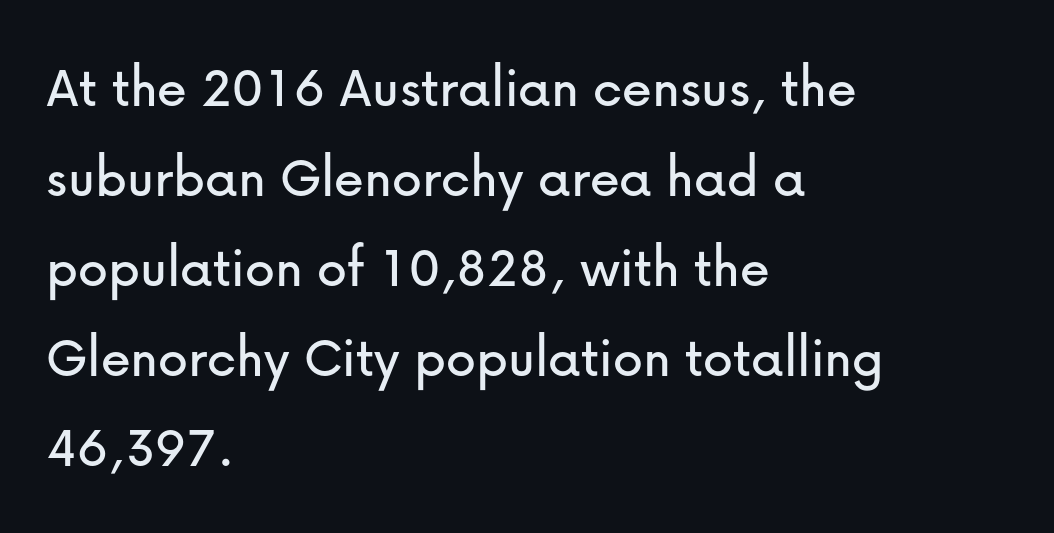
You could call the tracking neutral — neither tight nor loose. If you measured baseline to baseline, you'd find a middling distance. Check where the strokes stop: nothing finishes them off — pure sans. These lines are rendered in a variable-pitch font. Notice how the passage keeps a crisp vertical edge on the left only. The area under the type is left untouched.
